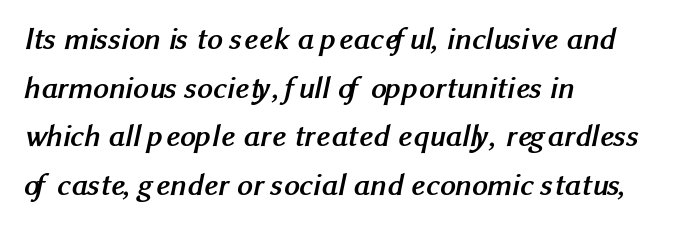
The image shows 31 px semibold sans-serif type; set left-aligned, normal line spacing (1.57x), normal letter spacing, not underlined; medium stroke contrast and a medium x-height.
